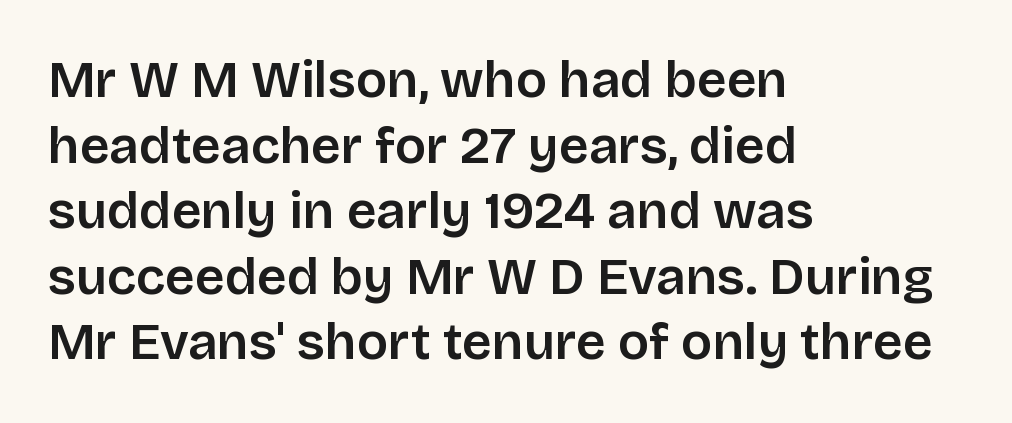
Q: Is the text italic (slanted)? A: No, it is upright.
Q: Is the typeface a serif or a sans-serif typeface? A: Sans-serif.
Q: Is the text underlined? A: No.
Q: How is the paragraph aligned? A: Left-aligned.
Q: Is the spacing between letters normal or unusually wide? A: Normal.
Q: Is the spacing between lines tight, normal or loose? A: Normal.
Q: Width (condensed, normal, or wide)? A: Normal.
Q: Stroke contrast? A: Low.
Q: x-height? A: Large.
Q: Monospaced? A: No.
